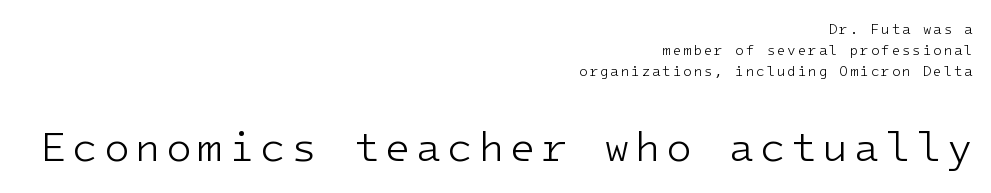
Q: Is the text bold? A: No.
Q: Is the text italic (slanted)? A: No, it is upright.
Q: Is the typeface a serif or a sans-serif typeface? A: Sans-serif.
Q: Is the text underlined? A: No.
Q: How is the paragraph aligned? A: Right-aligned.
Q: Is the spacing between lines tight, normal or loose? A: Normal.
Q: Which block of text is set in a larger size, the first (top) or the second (bottom)? A: The second (bottom) one.
Q: Width (condensed, normal, or wide)? A: Normal.
Q: Stroke contrast? A: Low.
Q: x-height? A: Medium.
Q: Monospaced? A: Yes.
